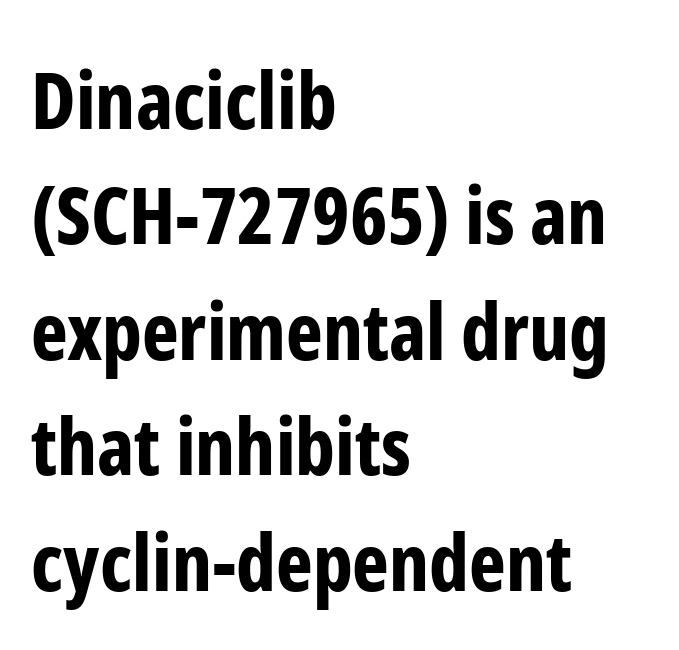
Q: Is the text bold? A: Yes.
Q: Is the text italic (slanted)? A: No, it is upright.
Q: Is the typeface a serif or a sans-serif typeface? A: Sans-serif.
Q: Is the text underlined? A: No.
Q: How is the paragraph aligned? A: Left-aligned.
Q: Is the spacing between letters normal or unusually wide? A: Normal.
Q: Is the spacing between lines tight, normal or loose? A: Normal.
Q: Width (condensed, normal, or wide)? A: Condensed.
Q: Stroke contrast? A: Low.
Q: x-height? A: Medium.
Q: Monospaced? A: No.
